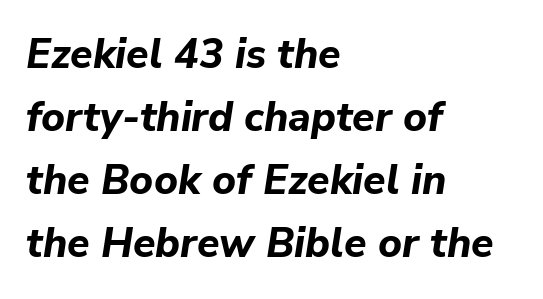
The image shows 41 px bold type, italic (leaning right); set left-aligned, normal line spacing (1.54x), normal letter spacing, not underlined; low stroke contrast and a medium x-height.
